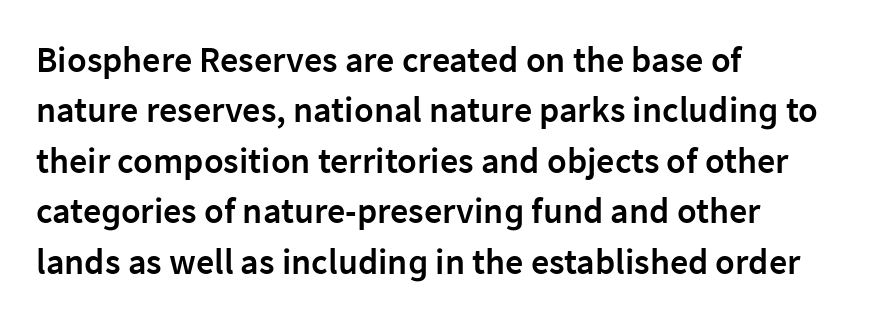
{"serif": "no", "italic": "no", "bold": "semi", "weight": "semibold", "width": "normal", "stroke_contrast": "low", "x_height": "medium", "monospaced": "no", "underline": "no", "align": "left", "line_spacing": "normal", "line_spacing_ratio": 1.4, "letter_spacing": "normal", "letter_spacing_em": 0.0, "glyph_px": 36}
